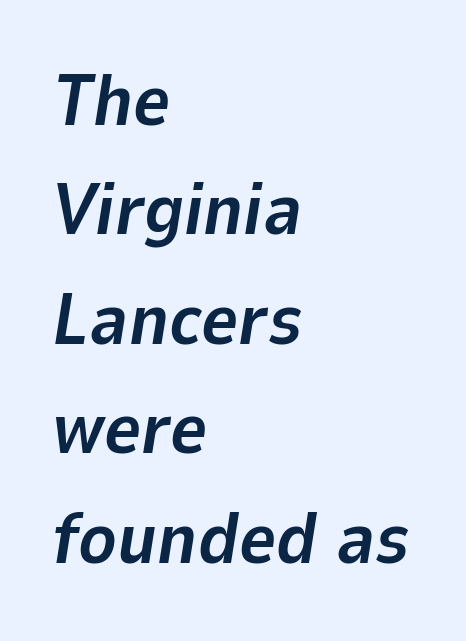
Is the letter spacing exaggerated? No — it looks like the ordinary default. One-word summary of the alignment: left. Students, this is bold: see how much ink each stroke carries. Check the space under the baseline: it is left empty. Notice how descenders clear the ascenders below comfortably — that's standard leading. Every character sits at an angle, as italics do.
